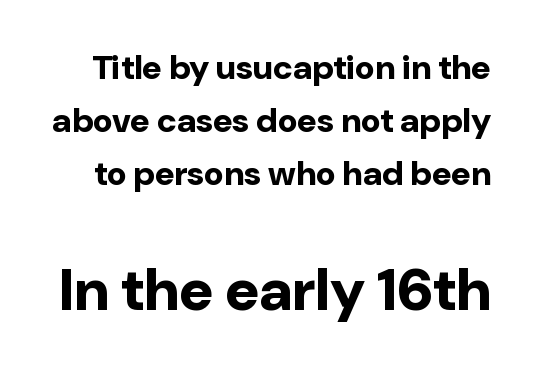
What's the leading like? Ordinary, nothing unusual. No feet cap the strokes, marking this as sans-serif type. The gaps between neighbouring characters are ordinary and unremarkable. Looks like regular typesetting: each glyph gets only the width it needs.
